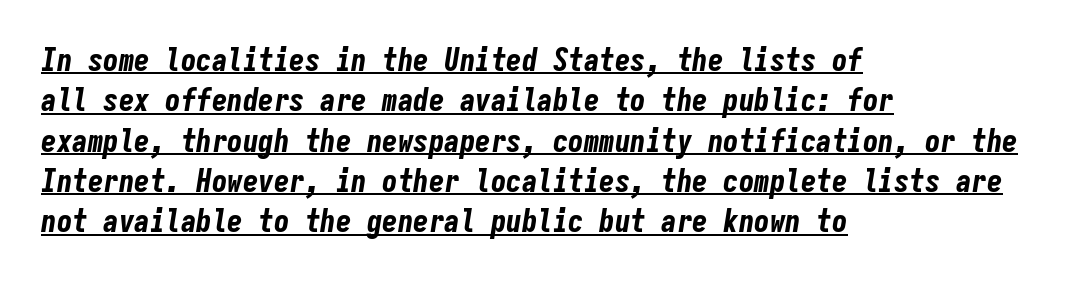
The image shows 31 px bold, condensed type, italic (leaning right), monospaced; set left-aligned, normal line spacing (1.3x), normal letter spacing, underlined; low stroke contrast and a medium x-height.
